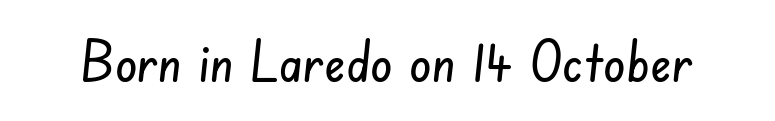
Q: Is the typeface a serif or a sans-serif typeface? A: Sans-serif.
Q: Is the text underlined? A: No.
Q: Is the spacing between letters normal or unusually wide? A: Normal.
Q: Width (condensed, normal, or wide)? A: Condensed.
Q: Stroke contrast? A: Low.
Q: x-height? A: Small.
Q: Monospaced? A: No.
